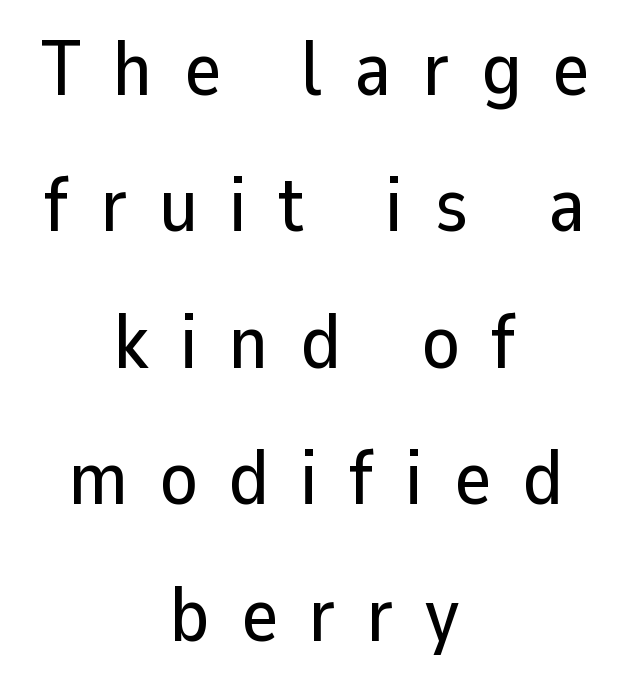
Q: Is the text italic (slanted)? A: No, it is upright.
Q: Is the typeface a serif or a sans-serif typeface? A: Sans-serif.
Q: Is the text underlined? A: No.
Q: How is the paragraph aligned? A: Centered.
Q: Is the spacing between letters normal or unusually wide? A: Unusually wide.
Q: Width (condensed, normal, or wide)? A: Normal.
Q: Stroke contrast? A: Low.
Q: x-height? A: Medium.
Q: Monospaced? A: No.
